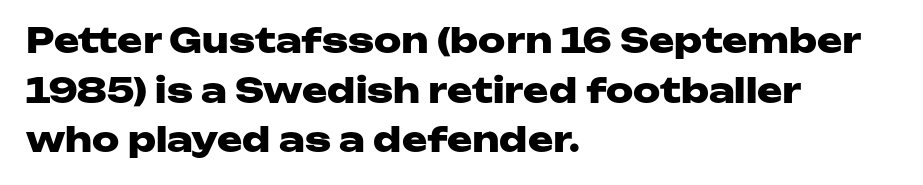
{"serif": "no", "italic": "no", "bold": "yes", "weight": "heavy", "width": "wide", "stroke_contrast": "low", "x_height": "medium", "monospaced": "no", "underline": "no", "align": "left", "line_spacing": "normal", "line_spacing_ratio": 1.46, "letter_spacing": "normal", "letter_spacing_em": 0.0, "glyph_px": 34}
